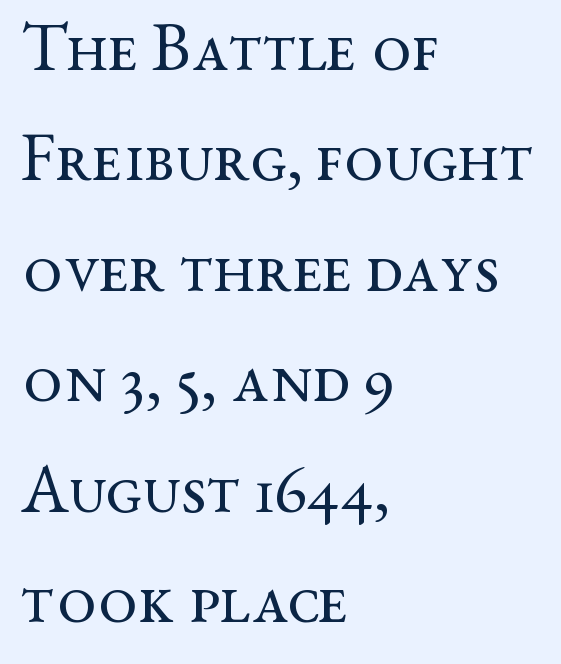
Q: Is the text bold? A: No.
Q: Is the text italic (slanted)? A: No, it is upright.
Q: Is the typeface a serif or a sans-serif typeface? A: Serif.
Q: Is the text underlined? A: No.
Q: How is the paragraph aligned? A: Left-aligned.
Q: Is the spacing between letters normal or unusually wide? A: Normal.
Q: Is the spacing between lines tight, normal or loose? A: Normal.
Q: Width (condensed, normal, or wide)? A: Wide.
Q: Stroke contrast? A: Medium.
Q: x-height? A: Medium.
Q: Monospaced? A: No.
